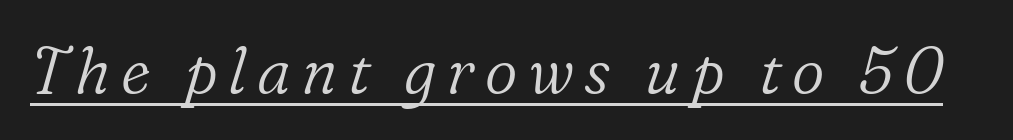
{"serif": "yes", "italic": "yes", "lean": "right", "slant_degrees": 16, "bold": "no", "weight": "light", "width": "normal", "stroke_contrast": "low", "x_height": "medium", "monospaced": "no", "underline": "yes", "glyph_px": 64}
